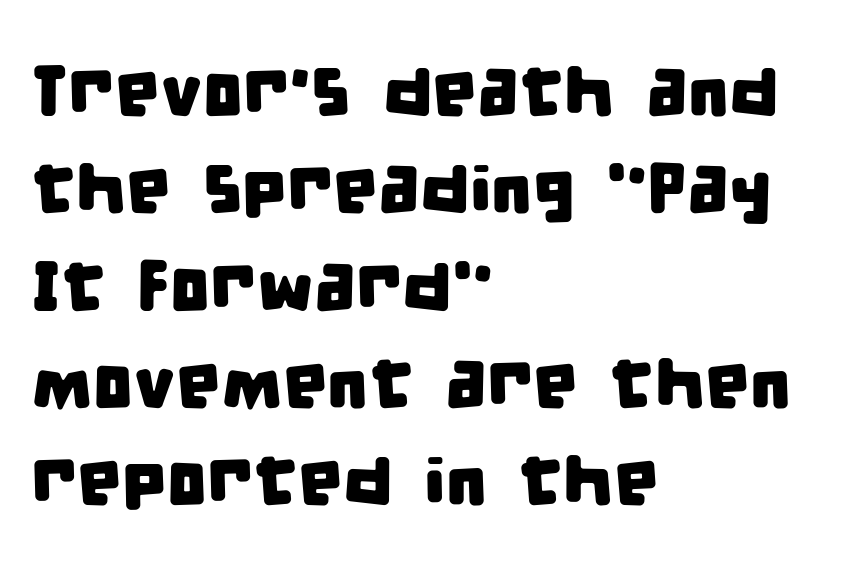
The image shows 71 px condensed sans-serif type; set left-aligned, normal line spacing (1.37x), normal letter spacing, not underlined; low stroke contrast and a large x-height.
